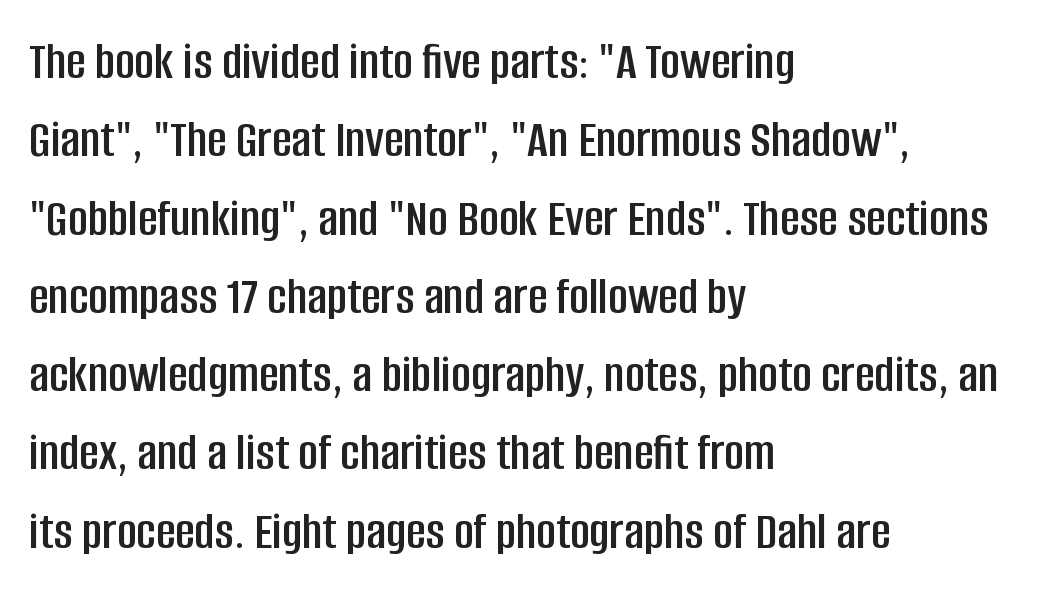
Only glyphs here, with clear space below each row. Students, observe: this is what conventionally led text looks like. The axis of the letterforms is exactly vertical. You could call the tracking neutral — neither tight nor loose. These lines are rendered in a variable-pitch font.
